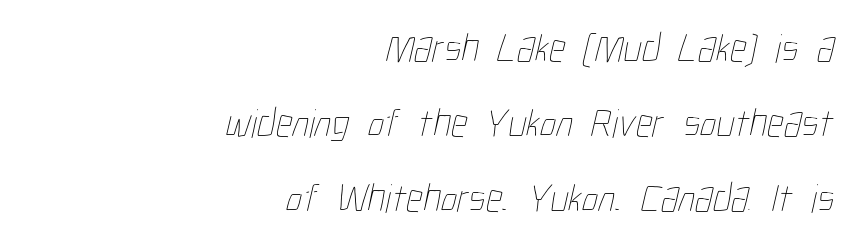
{"bold": "no", "weight": "thin", "width": "condensed", "stroke_contrast": "low", "x_height": "medium", "monospaced": "no", "underline": "no", "align": "right", "line_spacing_ratio": 1.83, "letter_spacing": "normal", "letter_spacing_em": 0.0, "glyph_px": 41}
